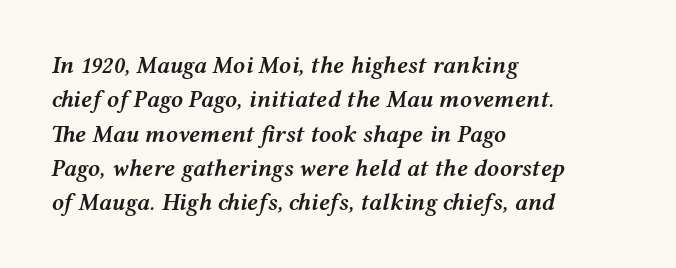
{"italic": "yes", "lean": "right", "slant_degrees": 12, "bold": "semi", "underline": "no", "align": "left", "line_spacing": "normal", "line_spacing_ratio": 1.43, "letter_spacing": "normal", "letter_spacing_em": 0.0, "glyph_px": 24}
